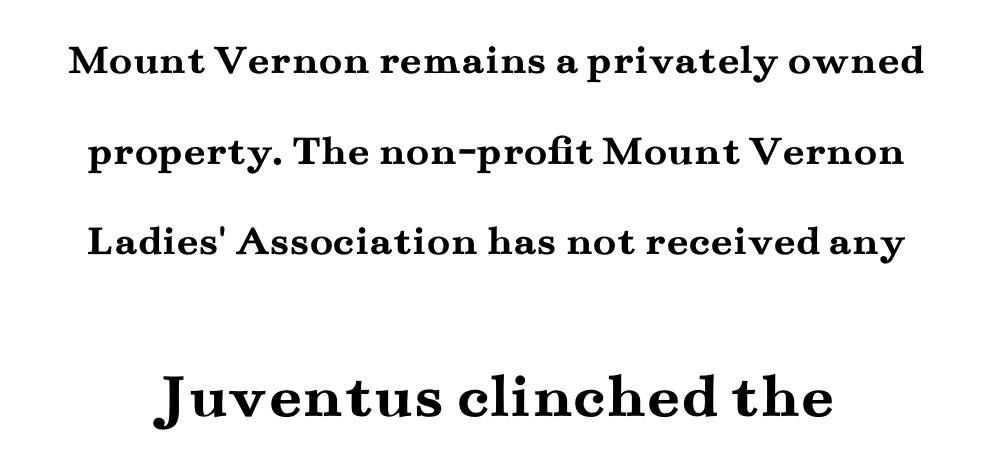
The image shows 65 px semibold, wide serif type, upright; set loose line spacing (2.11x), normal letter spacing, not underlined; the second (bottom) block is 1.51x larger; medium stroke contrast and a small x-height.
